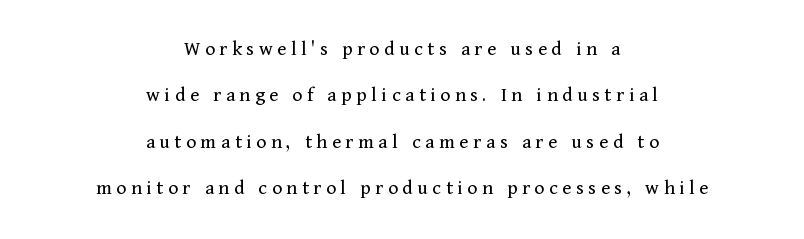
The image shows 21 px text type, upright; set centered, loose line spacing (2.21x), unusually wide letter spacing (+0.22 em), not underlined.
